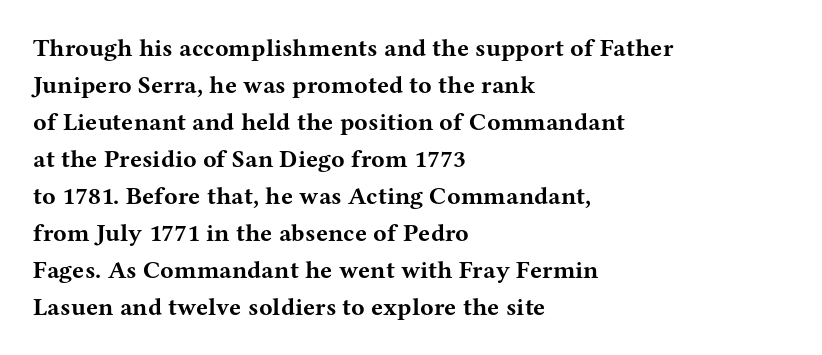
The image shows 25 px bold type, upright; set left-aligned, normal line spacing (1.48x), normal letter spacing, not underlined.
